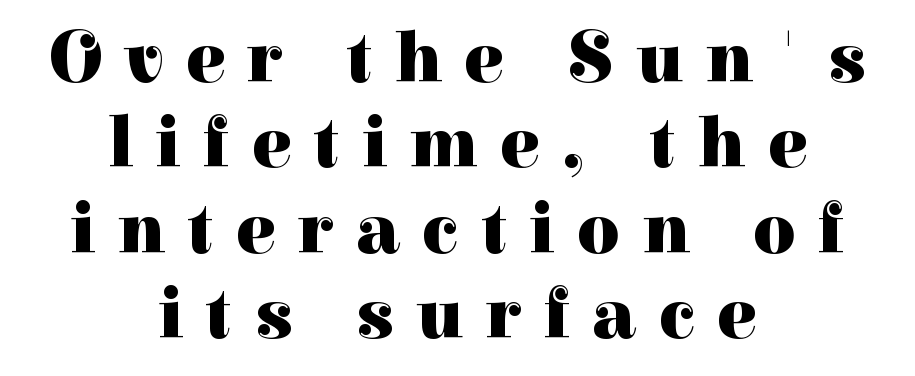
Do the characters align in a grid? No, the font is proportional. The paragraph has two soft edges and a firm central axis. When letters stand straight like this, we call the style roman or upright. The text was rendered using a seriffed face with decorative stroke endings. The words here are not underlined.
